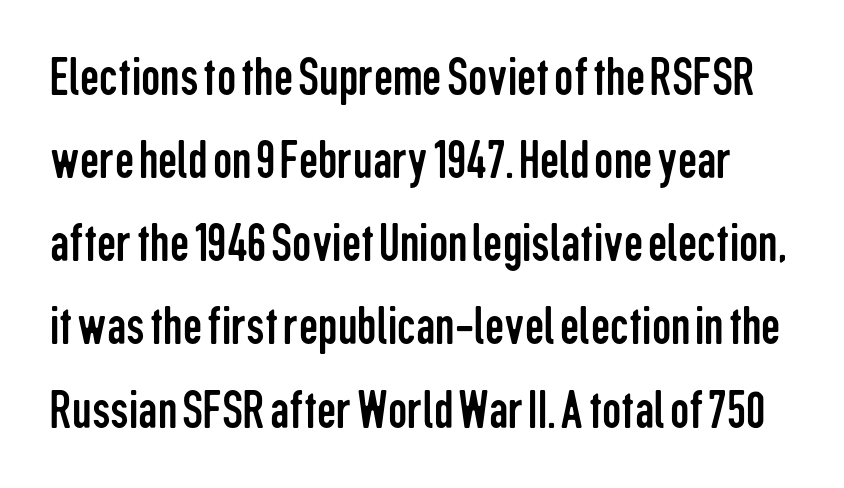
In terms of letterform style, serifs are entirely absent. Notice how the stems are strictly vertical — no italics here. Characters follow at the spacing the type designer built in. The face used here is proportionally spaced, like ordinary book or web type.
